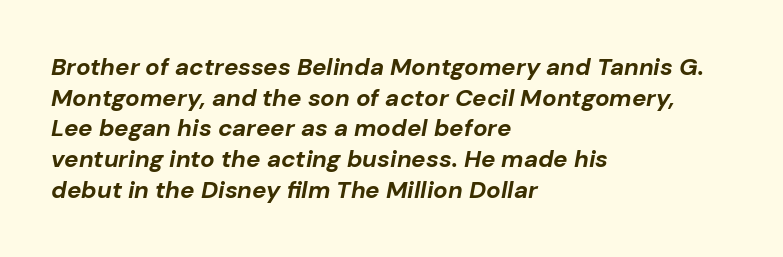
{"italic": "yes", "lean": "right", "slant_degrees": 10, "bold": "yes", "underline": "no", "align": "left", "line_spacing": "normal", "line_spacing_ratio": 1.28, "letter_spacing": "normal", "letter_spacing_em": 0.0, "glyph_px": 24}
